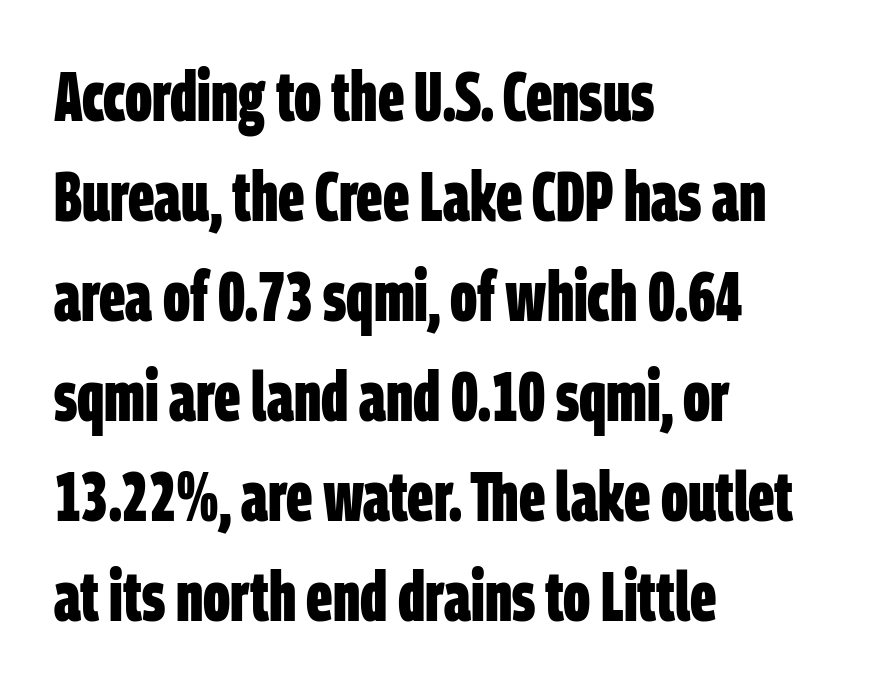
{"serif": "no", "bold": "yes", "weight": "bold", "width": "condensed", "stroke_contrast": "low", "x_height": "large", "monospaced": "no", "underline": "no", "align": "left", "line_spacing": "normal", "line_spacing_ratio": 1.45, "letter_spacing": "normal", "letter_spacing_em": 0.0, "glyph_px": 69}
